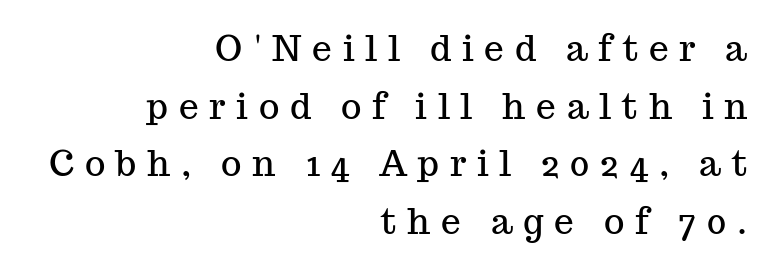
Q: Is the text italic (slanted)? A: No, it is upright.
Q: Is the typeface a serif or a sans-serif typeface? A: Serif.
Q: Is the text underlined? A: No.
Q: How is the paragraph aligned? A: Right-aligned.
Q: Is the spacing between letters normal or unusually wide? A: Unusually wide.
Q: Is the spacing between lines tight, normal or loose? A: Normal.
Q: Width (condensed, normal, or wide)? A: Normal.
Q: Stroke contrast? A: Medium.
Q: x-height? A: Medium.
Q: Monospaced? A: No.
